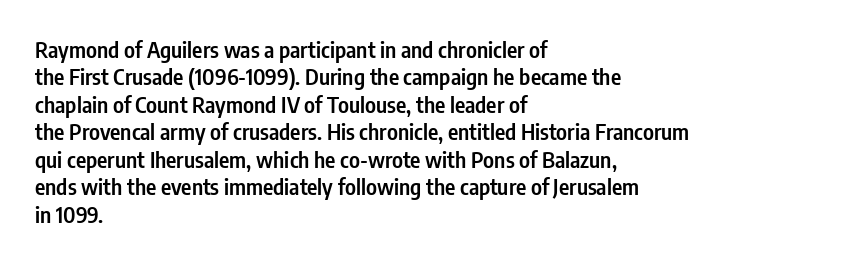
The image shows 22 px text type, upright; set left-aligned, normal line spacing (1.25x), normal letter spacing, not underlined.
